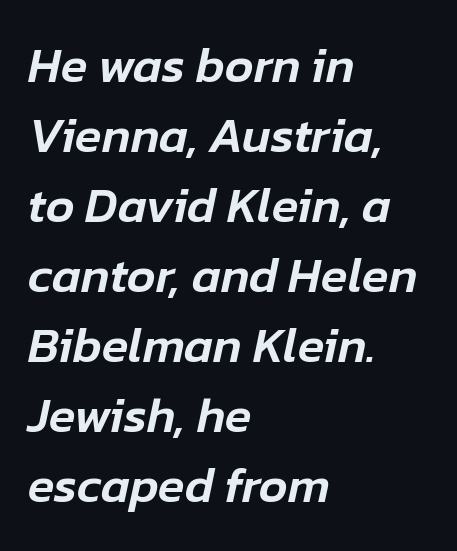
Q: Is the text italic (slanted)? A: Yes, it leans right by about 12 degrees.
Q: Is the text underlined? A: No.
Q: How is the paragraph aligned? A: Left-aligned.
Q: Is the spacing between letters normal or unusually wide? A: Normal.
Q: Is the spacing between lines tight, normal or loose? A: Normal.
Q: Width (condensed, normal, or wide)? A: Normal.
Q: Stroke contrast? A: Low.
Q: x-height? A: Medium.
Q: Monospaced? A: No.
